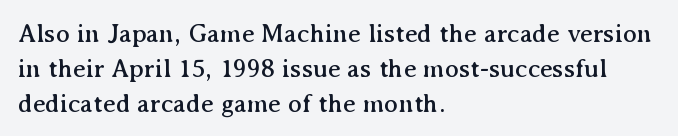
Q: Is the text italic (slanted)? A: No, it is upright.
Q: Is the text underlined? A: No.
Q: How is the paragraph aligned? A: Left-aligned.
Q: Is the spacing between letters normal or unusually wide? A: Normal.
Q: Is the spacing between lines tight, normal or loose? A: Normal.
